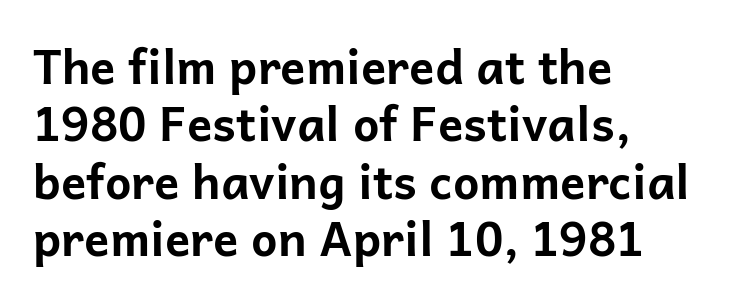
The image shows 47 px bold sans-serif type, upright; set left-aligned, line spacing 1.22x, normal letter spacing, not underlined; low stroke contrast and a medium x-height.
